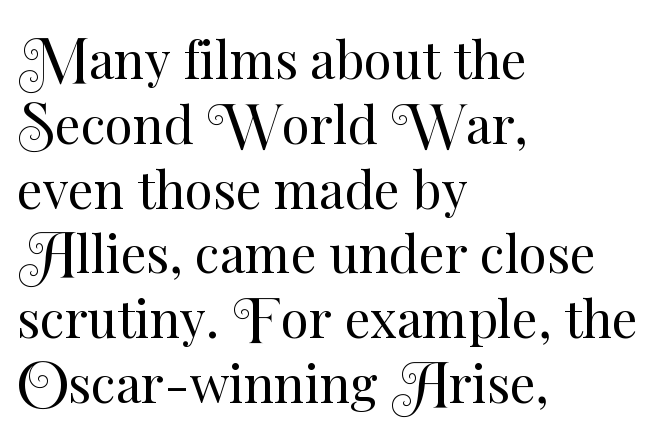
{"italic": "no", "bold": "no", "weight": "regular", "width": "normal", "stroke_contrast": "medium", "x_height": "small", "monospaced": "no", "underline": "no", "align": "left", "line_spacing": "normal", "line_spacing_ratio": 1.27, "letter_spacing": "normal", "letter_spacing_em": 0.0, "glyph_px": 51}
